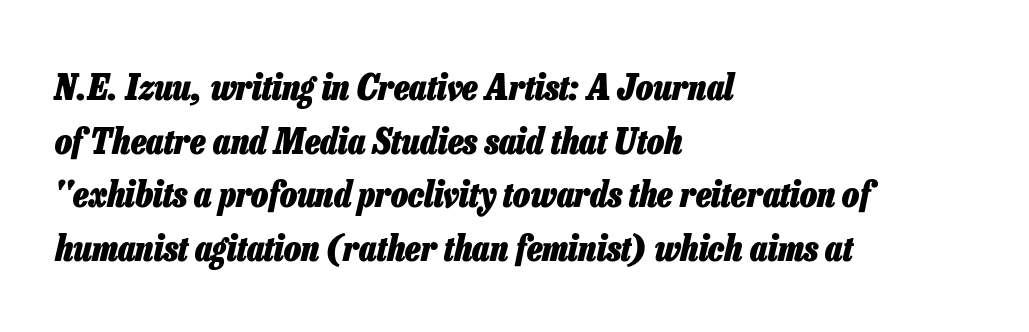
The image shows 36 px heavy, condensed type, italic (leaning right); set left-aligned, normal line spacing (1.49x), normal letter spacing, not underlined; low stroke contrast and a medium x-height.
